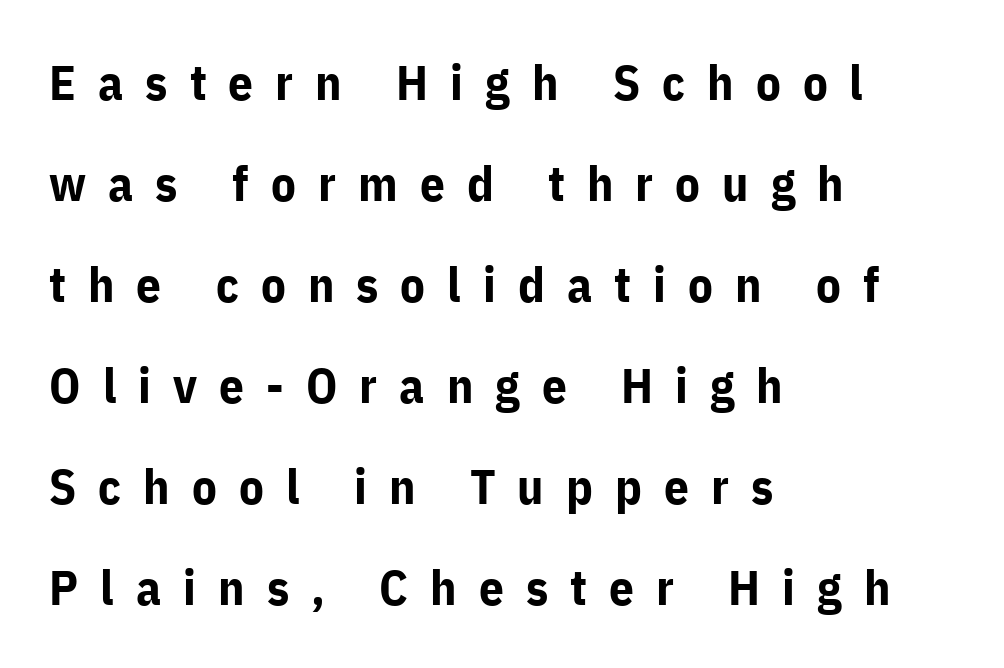
The image shows 49 px bold sans-serif type, upright; set left-aligned, loose line spacing (2.06x), unusually wide letter spacing (+0.45 em), not underlined; low stroke contrast and a medium x-height.
